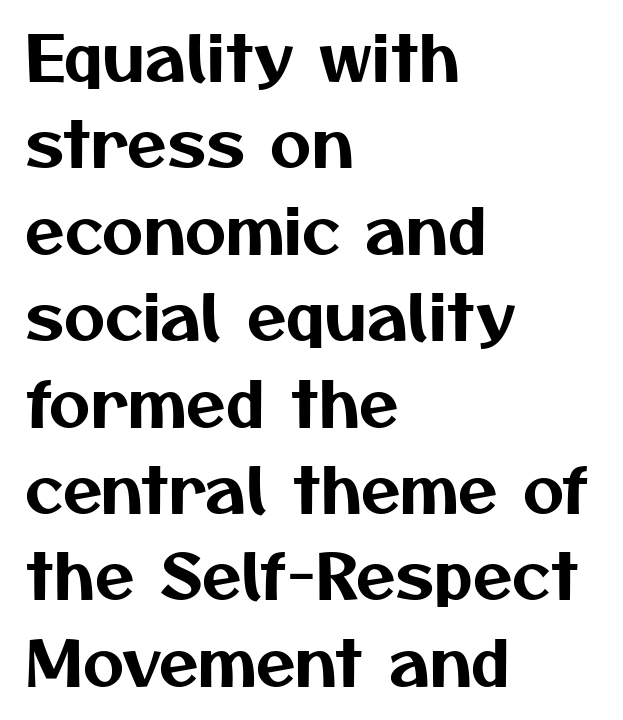
The image shows 64 px sans-serif type; set left-aligned, normal line spacing (1.35x), normal letter spacing, not underlined; medium stroke contrast and a medium x-height.
